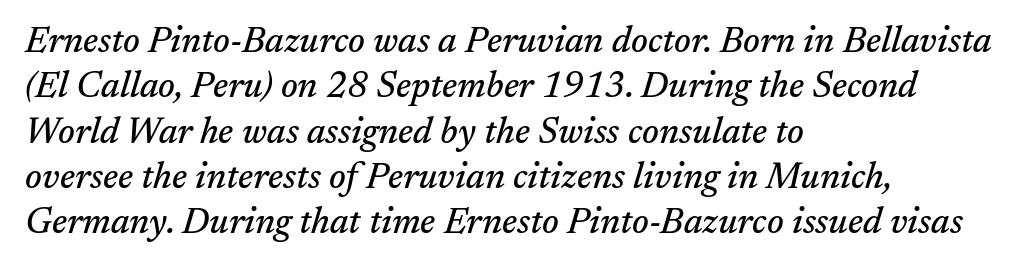
Serifs: yes, visible at the terminals of the letterforms. Honestly, the letter spacing is just normal — you wouldn't notice it. How would I describe the line gaps? Plain and ordinary. Alignment: flush left.
